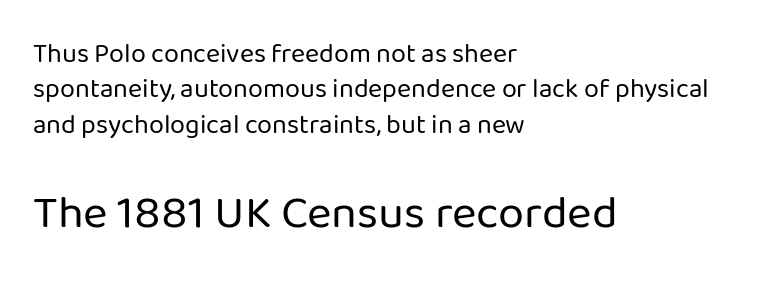
Q: Is the text bold? A: No.
Q: Is the text italic (slanted)? A: No, it is upright.
Q: Is the typeface a serif or a sans-serif typeface? A: Sans-serif.
Q: Is the text underlined? A: No.
Q: How is the paragraph aligned? A: Left-aligned.
Q: Is the spacing between letters normal or unusually wide? A: Normal.
Q: Is the spacing between lines tight, normal or loose? A: Normal.
Q: Which block of text is set in a larger size, the first (top) or the second (bottom)? A: The second (bottom) one.
Q: Width (condensed, normal, or wide)? A: Normal.
Q: Stroke contrast? A: Low.
Q: x-height? A: Medium.
Q: Monospaced? A: No.
